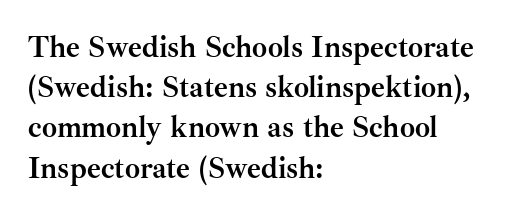
{"serif": "yes", "italic": "no", "bold": "yes", "weight": "semibold", "width": "normal", "stroke_contrast": "medium", "x_height": "small", "monospaced": "no", "underline": "no", "align": "left", "line_spacing": "normal", "line_spacing_ratio": 1.34, "letter_spacing": "normal", "letter_spacing_em": 0.0, "glyph_px": 30}
